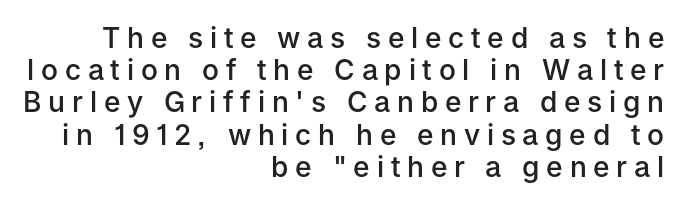
Q: Is the text bold? A: Semi-bold.
Q: Is the text italic (slanted)? A: No, it is upright.
Q: Is the typeface a serif or a sans-serif typeface? A: Sans-serif.
Q: Is the text underlined? A: No.
Q: How is the paragraph aligned? A: Right-aligned.
Q: Is the spacing between letters normal or unusually wide? A: Unusually wide.
Q: Is the spacing between lines tight, normal or loose? A: Tight.
Q: Width (condensed, normal, or wide)? A: Normal.
Q: Stroke contrast? A: Low.
Q: x-height? A: Medium.
Q: Monospaced? A: No.
